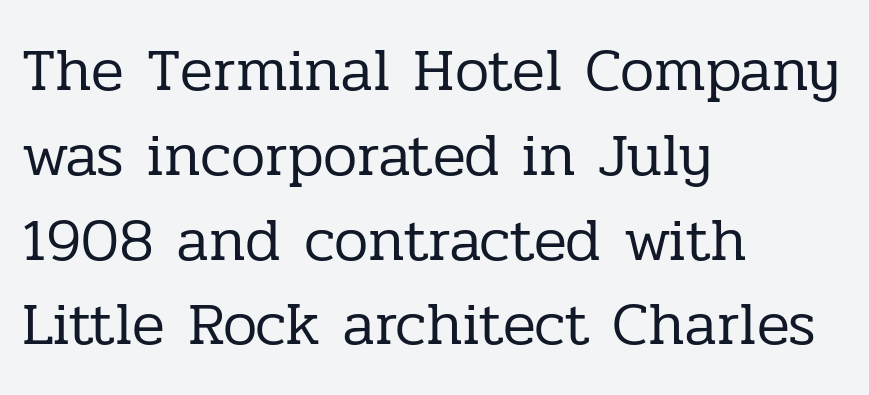
Plain, unruled lines of type. Look at the bottom of the vertical strokes: they flare into serifs here. A classic flush-left, rag-right setting is used for this passage. On a weight scale, this lands at 450 or below.
